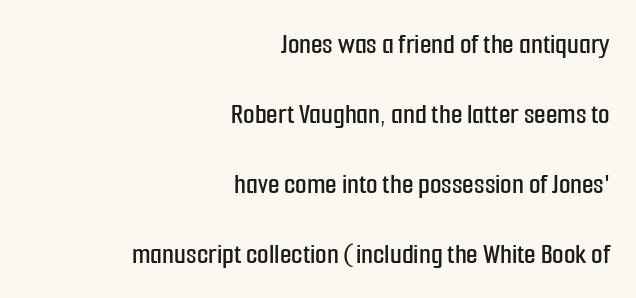
The image shows 30 px condensed sans-serif type, upright; set right-aligned, loose line spacing (2.33x), normal letter spacing, not underlined; low stroke contrast and a medium x-height.
